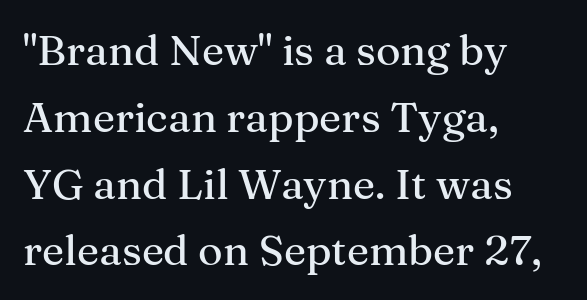
The image shows 42 px serif type, upright; set left-aligned, normal line spacing (1.59x), normal letter spacing, not underlined; medium stroke contrast and a medium x-height.
